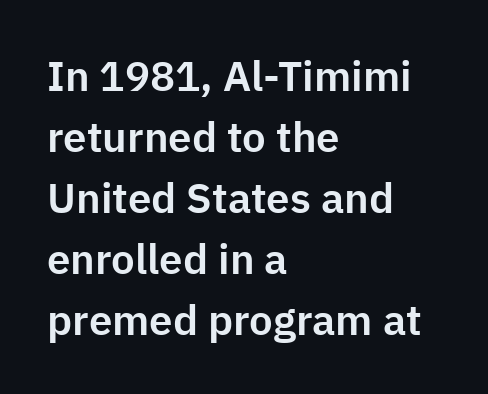
The image shows 42 px sans-serif type, upright; set left-aligned, normal line spacing (1.45x), normal letter spacing, not underlined; low stroke contrast and a medium x-height.
